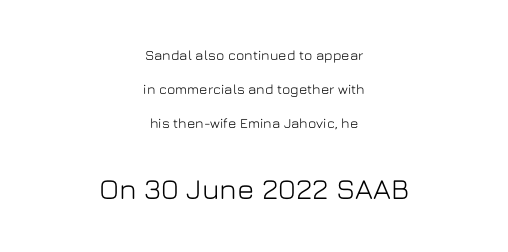
The type is set solid horizontally, with unmodified tracking. Two sizes are in play, and the larger belongs to the second block. Each letter keeps its own natural width here, so spacing adapts to shape. Notice how the stems are strictly vertical — no italics here. Line spacing here is loose. Beneath every word, the page is bare.
